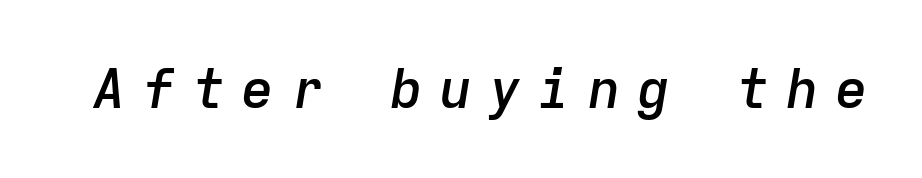
The image shows 55 px semibold type, italic (leaning right), monospaced; set unusually wide letter spacing (+0.3 em), not underlined; low stroke contrast and a medium x-height.
